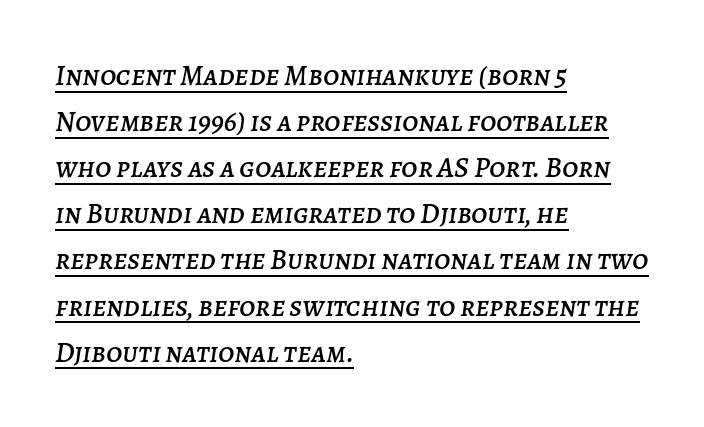
The glyphs are accompanied by a horizontal stroke just below them. This sample has the flowing, uneven cadence of proportional lettering. Here the glyphs are tracked normally, forming tight word shapes. Layout note: lines flush left. Does the lettering tilt? It does — this is italic.
